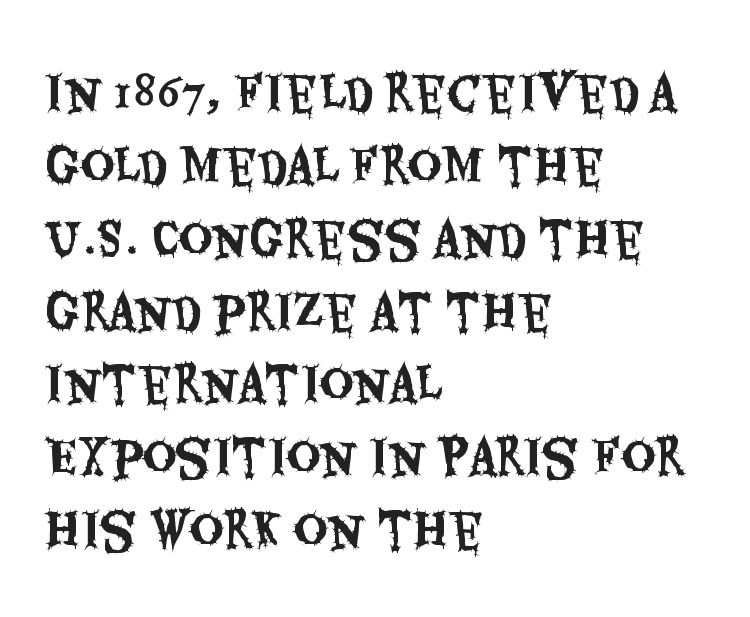
Q: Is the text italic (slanted)? A: No, it is upright.
Q: Is the typeface a serif or a sans-serif typeface? A: Sans-serif.
Q: Is the text underlined? A: No.
Q: How is the paragraph aligned? A: Left-aligned.
Q: Is the spacing between letters normal or unusually wide? A: Normal.
Q: Is the spacing between lines tight, normal or loose? A: Normal.
Q: Width (condensed, normal, or wide)? A: Condensed.
Q: Stroke contrast? A: Medium.
Q: x-height? A: Large.
Q: Monospaced? A: No.
